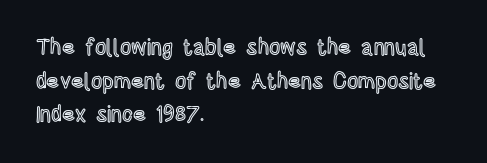
One glance says typical: line gaps are just what's usual. The letters stand upright; this is a roman face. The gap between lines stays unmarked. These lines keep a tight, regular rhythm from letter to letter. Casual observation: everything's shoved over to the left.
